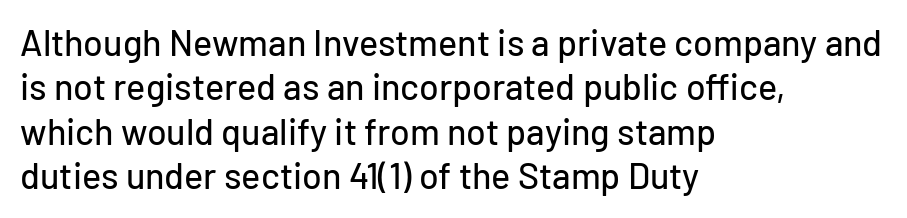
The image shows 36 px sans-serif type, upright; set left-aligned, line spacing 1.23x, normal letter spacing, not underlined; low stroke contrast and a medium x-height.
